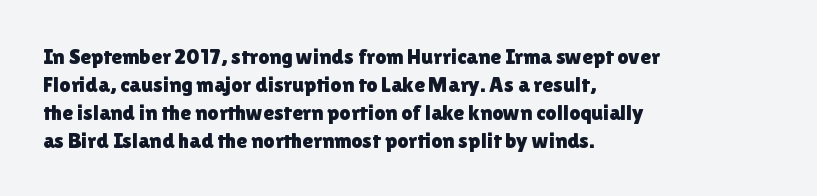
Q: Is the text italic (slanted)? A: No, it is upright.
Q: Is the text underlined? A: No.
Q: How is the paragraph aligned? A: Left-aligned.
Q: Is the spacing between letters normal or unusually wide? A: Normal.
Q: Is the spacing between lines tight, normal or loose? A: Normal.
